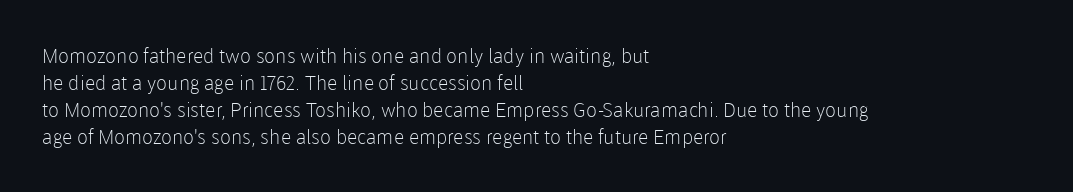
{"italic": "no", "bold": "no", "underline": "no", "align": "left", "line_spacing": "normal", "line_spacing_ratio": 1.35, "letter_spacing": "normal", "letter_spacing_em": 0.0, "glyph_px": 20}
